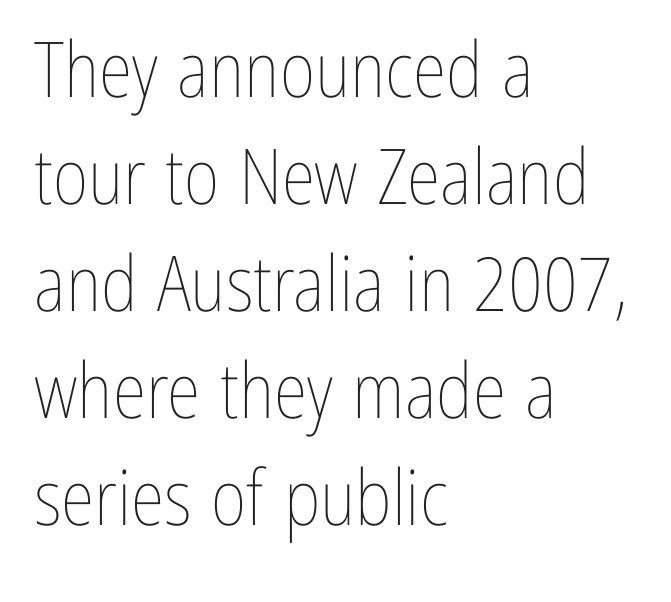
Q: Is the text bold? A: No.
Q: Is the text italic (slanted)? A: No, it is upright.
Q: Is the text underlined? A: No.
Q: How is the paragraph aligned? A: Left-aligned.
Q: Is the spacing between letters normal or unusually wide? A: Normal.
Q: Is the spacing between lines tight, normal or loose? A: Normal.
Q: Width (condensed, normal, or wide)? A: Condensed.
Q: Stroke contrast? A: Low.
Q: x-height? A: Medium.
Q: Monospaced? A: No.
